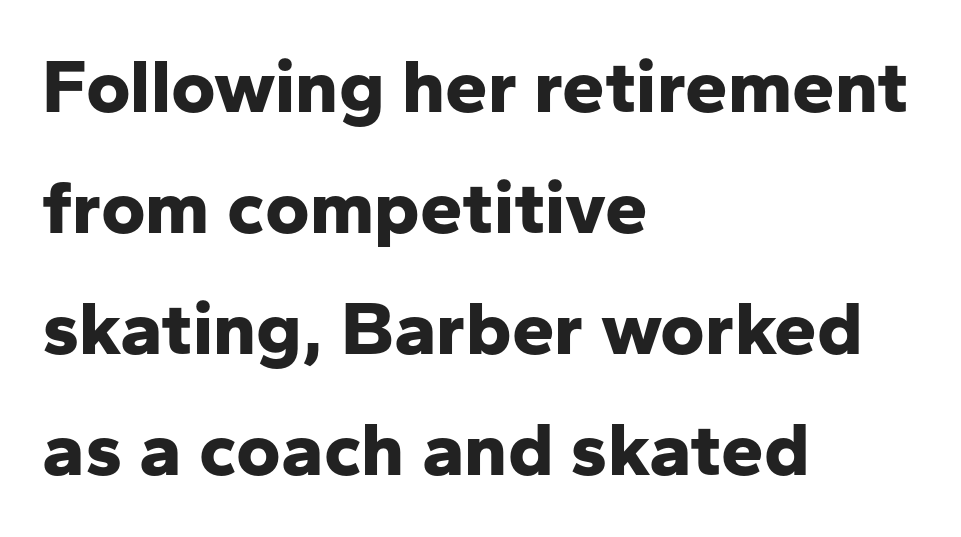
{"serif": "no", "italic": "no", "bold": "yes", "weight": "bold", "width": "normal", "stroke_contrast": "low", "x_height": "medium", "monospaced": "no", "underline": "no", "align": "left", "line_spacing": "normal", "line_spacing_ratio": 1.59, "letter_spacing": "normal", "letter_spacing_em": 0.0, "glyph_px": 76}
